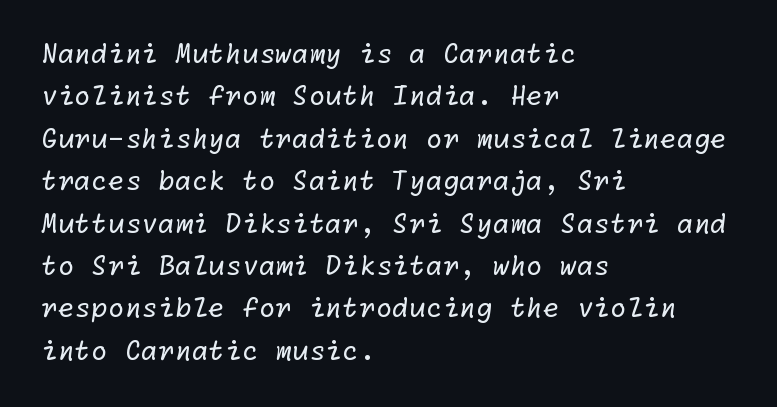
{"bold": "no", "underline": "no", "align": "left", "line_spacing": "normal", "line_spacing_ratio": 1.57, "letter_spacing": "normal", "letter_spacing_em": 0.0, "glyph_px": 27}
